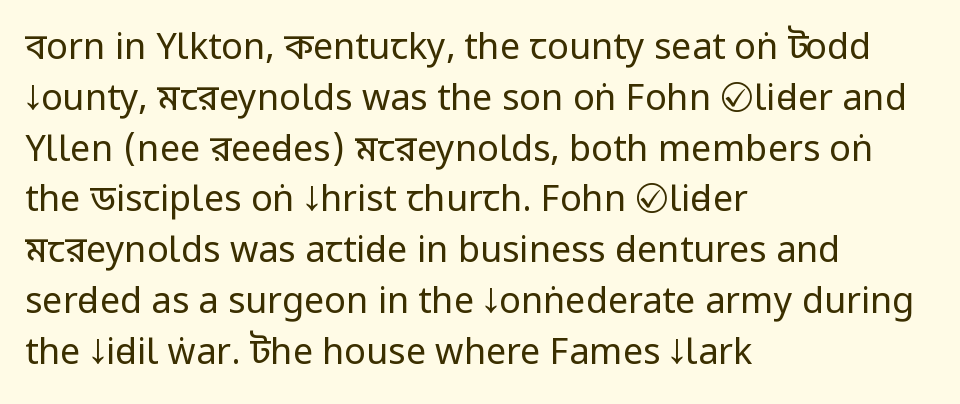
Unlike italic type, these characters show no tilt at all. Type without underlining. The glyphs in this specimen are sans serif. Summary of vertical rhythm: regular, with standard interline spacing.
